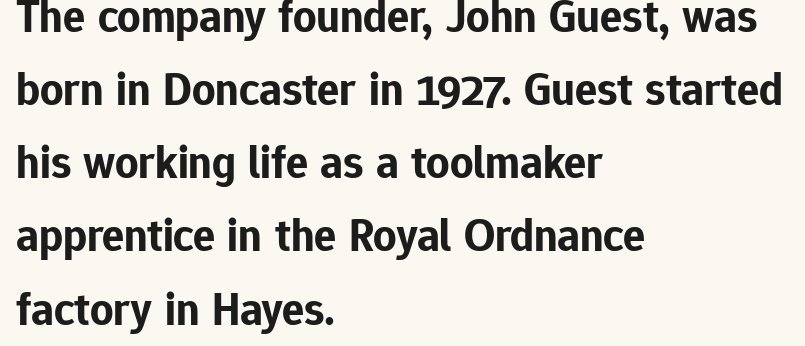
{"serif": "no", "italic": "no", "bold": "yes", "weight": "bold", "width": "normal", "stroke_contrast": "low", "x_height": "medium", "monospaced": "no", "underline": "no", "align": "left", "line_spacing": "normal", "line_spacing_ratio": 1.59, "letter_spacing": "normal", "letter_spacing_em": 0.0, "glyph_px": 46}
